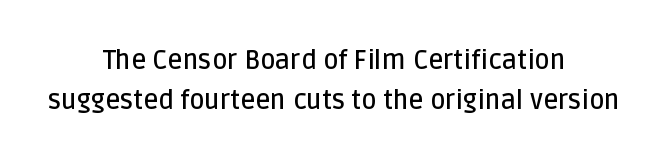
The image shows 26 px text type, upright; set centered, normal line spacing (1.54x), normal letter spacing, not underlined.
